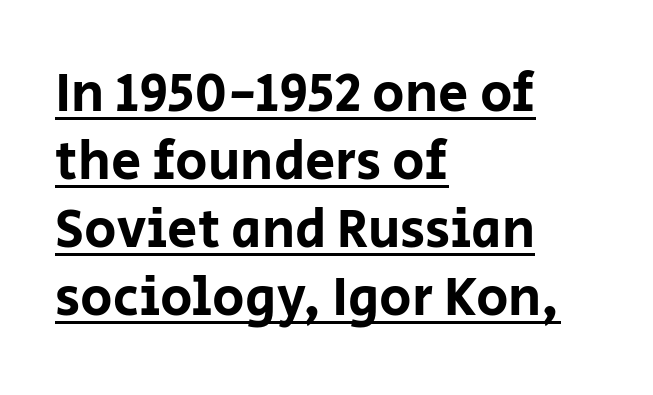
What's the leading like? Ordinary, nothing unusual. Serifs: no, the terminals of the letterforms are clean. Tall strokes in this sample are plumb rather than angled. Inter-character spacing is left at the font's built-in metrics. Decoration check: the copy is underlined. Line beginnings align vertically; line endings do not.
